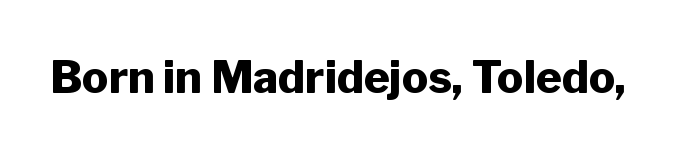
Q: Is the text bold? A: Yes.
Q: Is the text italic (slanted)? A: No, it is upright.
Q: Is the typeface a serif or a sans-serif typeface? A: Sans-serif.
Q: Is the text underlined? A: No.
Q: Is the spacing between letters normal or unusually wide? A: Normal.
Q: Width (condensed, normal, or wide)? A: Normal.
Q: Stroke contrast? A: Low.
Q: x-height? A: Medium.
Q: Monospaced? A: No.
